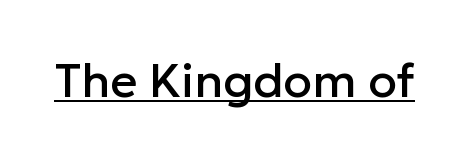
The image shows 47 px sans-serif type, upright; set normal letter spacing, underlined; low stroke contrast and a medium x-height.
